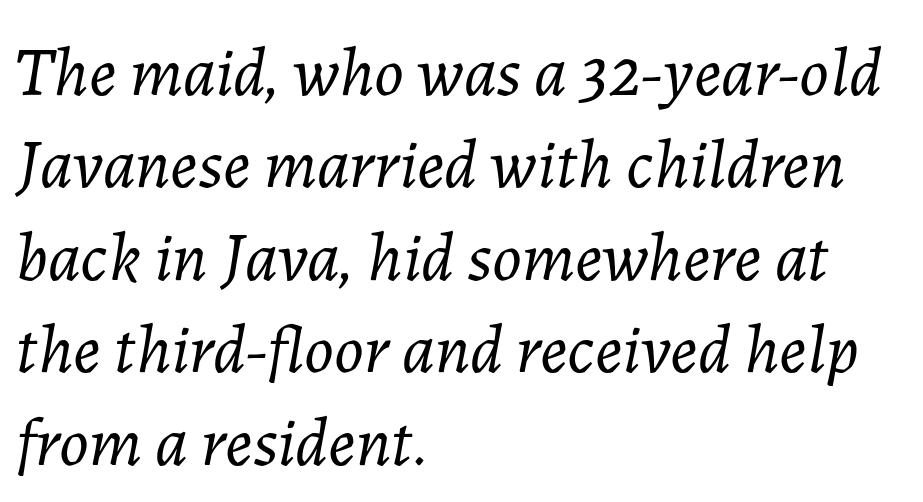
{"italic": "yes", "lean": "right", "slant_degrees": 7, "bold": "no", "weight": "light", "width": "normal", "stroke_contrast": "low", "x_height": "medium", "monospaced": "no", "underline": "no", "align": "left", "line_spacing": "normal", "line_spacing_ratio": 1.34, "letter_spacing": "normal", "letter_spacing_em": 0.0, "glyph_px": 69}
